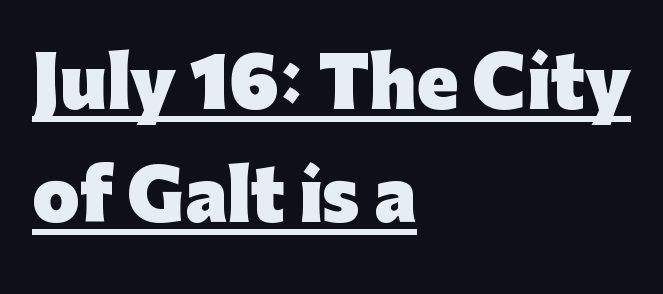
The image shows 68 px heavy sans-serif type, upright; set left-aligned, normal line spacing (1.66x), normal letter spacing, underlined; low stroke contrast and a medium x-height.
